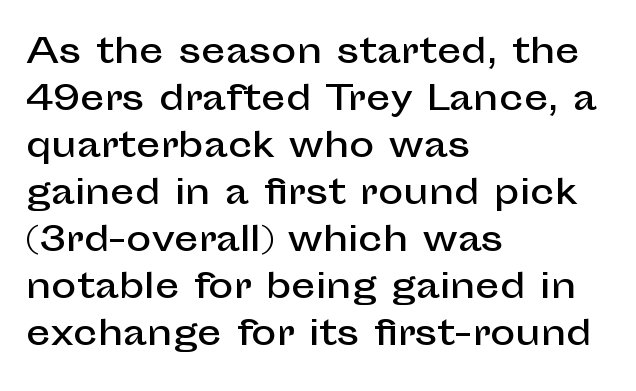
{"serif": "no", "italic": "no", "width": "normal", "stroke_contrast": "low", "x_height": "medium", "monospaced": "no", "underline": "no", "align": "left", "line_spacing": "normal", "line_spacing_ratio": 1.38, "letter_spacing": "normal", "letter_spacing_em": 0.0, "glyph_px": 34}
